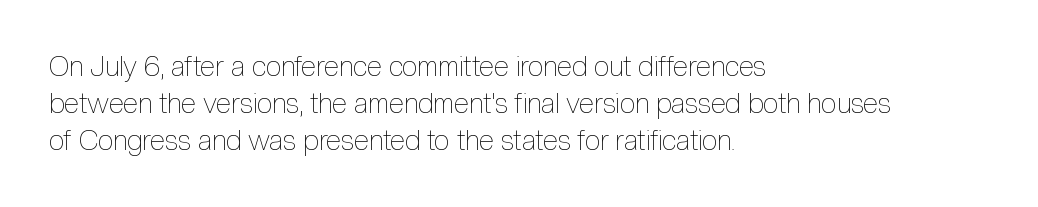
Q: Is the text bold? A: No.
Q: Is the text italic (slanted)? A: No, it is upright.
Q: Is the text underlined? A: No.
Q: How is the paragraph aligned? A: Left-aligned.
Q: Is the spacing between letters normal or unusually wide? A: Normal.
Q: Is the spacing between lines tight, normal or loose? A: Normal.
Q: Width (condensed, normal, or wide)? A: Condensed.
Q: x-height? A: Medium.
Q: Monospaced? A: No.
